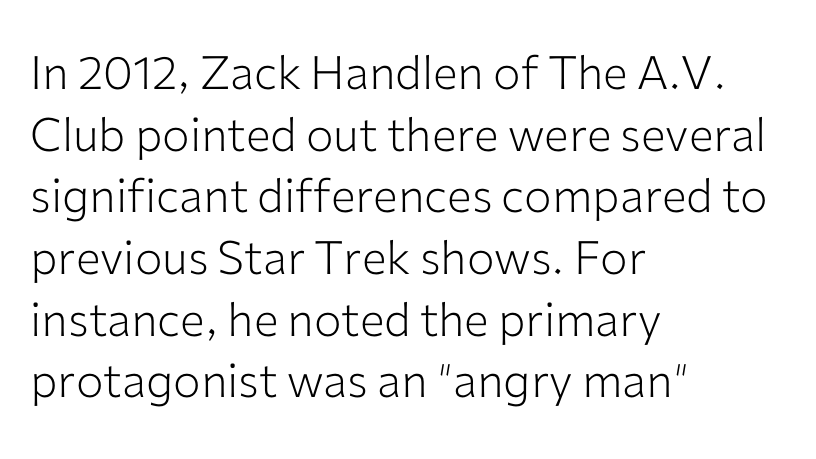
Check under the words: just untouched page. What's the leading like? Ordinary, nothing unusual. Weight class: somewhere from thin through regular. Line starts are locked; line ends wander. The lettering holds an erect, upright posture throughout. The gaps between neighbouring characters are ordinary and unremarkable.
